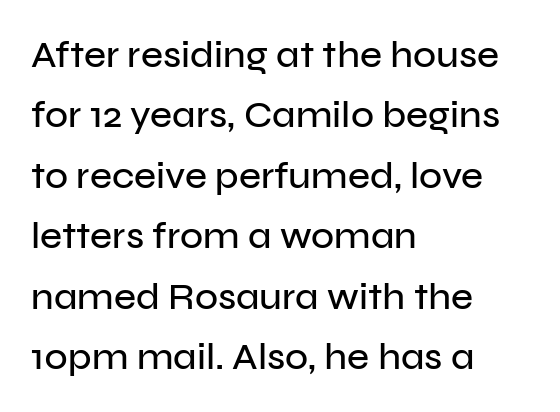
Q: Is the text italic (slanted)? A: No, it is upright.
Q: Is the typeface a serif or a sans-serif typeface? A: Sans-serif.
Q: Is the text underlined? A: No.
Q: How is the paragraph aligned? A: Left-aligned.
Q: Is the spacing between letters normal or unusually wide? A: Normal.
Q: Is the spacing between lines tight, normal or loose? A: Normal.
Q: Width (condensed, normal, or wide)? A: Normal.
Q: Stroke contrast? A: Low.
Q: x-height? A: Medium.
Q: Monospaced? A: No.
